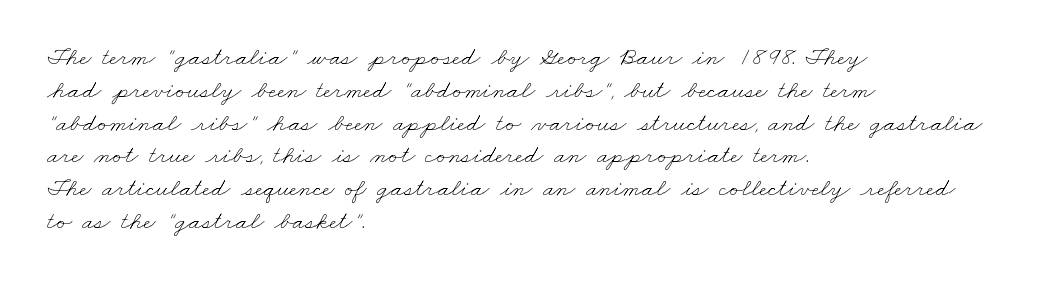
Q: Is the text bold? A: No.
Q: Is the text underlined? A: No.
Q: How is the paragraph aligned? A: Left-aligned.
Q: Is the spacing between letters normal or unusually wide? A: Normal.
Q: Is the spacing between lines tight, normal or loose? A: Normal.
